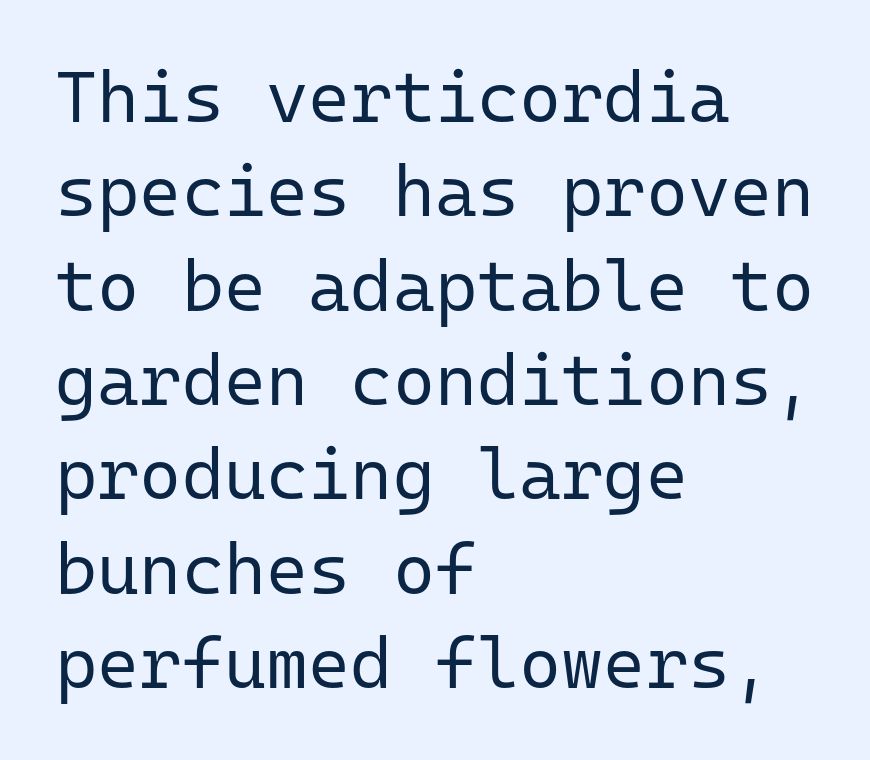
These lines were composed using upright roman letters. Compared with a typical body face, this is equally light or lighter still. Font category for this specimen: sans-serif. Default kerning and tracking; the words read as compact shapes. This rendering features lettering with no underline. What's the leading like? Ordinary, nothing unusual.
